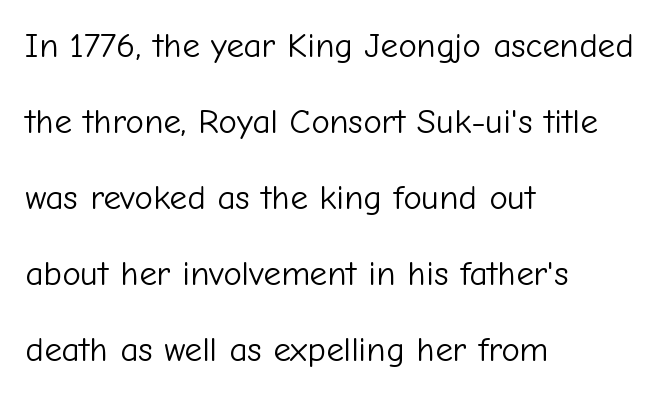
The image shows 35 px light sans-serif type, upright; set left-aligned, loose line spacing (2.17x), normal letter spacing, not underlined; low stroke contrast and a medium x-height.
